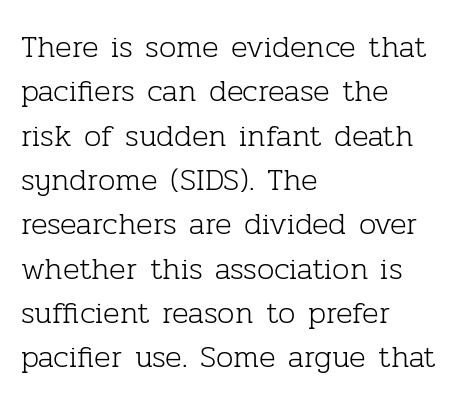
The letters sit at their default tracking, neither squeezed nor spread. The rows are spaced the way most documents space them. This is the regular roman posture of the typeface. Proportional: the letters do not fall into vertical columns. Line starts are locked; line ends wander. The letters carry serifs — small finishing strokes at the ends of their stems.
